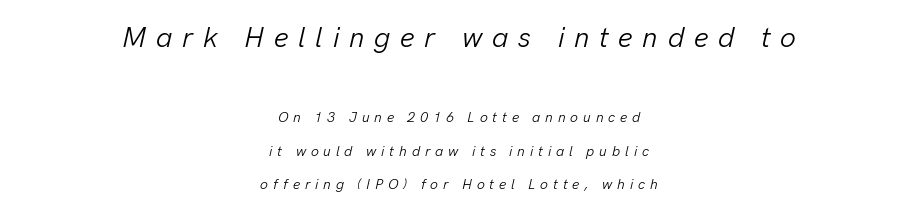
The image shows 28 px light type, italic (leaning right); set centered, loose line spacing (2.36x), unusually wide letter spacing (+0.35 em), not underlined; the first (top) block is 2.0x larger; low stroke contrast and a medium x-height.
